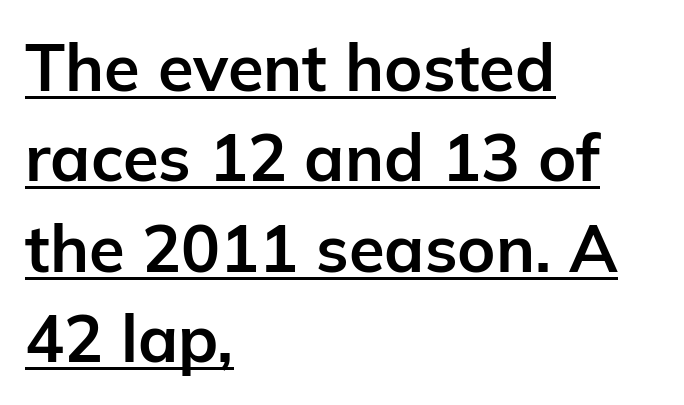
{"serif": "no", "italic": "no", "bold": "yes", "weight": "bold", "width": "normal", "stroke_contrast": "low", "x_height": "medium", "monospaced": "no", "underline": "yes", "align": "left", "line_spacing": "normal", "line_spacing_ratio": 1.39, "letter_spacing": "normal", "letter_spacing_em": 0.0, "glyph_px": 65}
